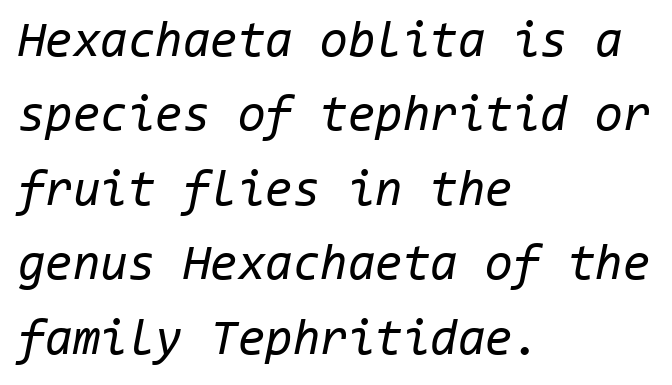
Beneath every word, the page is bare. You could count columns in this text — the font is strictly monospaced. This sample is left-justified, so line endings fall wherever the words run out. Unbolded letterforms with no extra heft.
